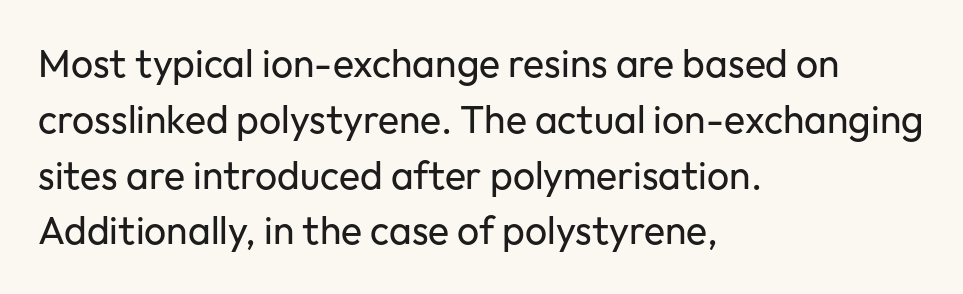
Q: Is the text bold? A: No.
Q: Is the text italic (slanted)? A: No, it is upright.
Q: Is the typeface a serif or a sans-serif typeface? A: Sans-serif.
Q: Is the text underlined? A: No.
Q: How is the paragraph aligned? A: Left-aligned.
Q: Is the spacing between letters normal or unusually wide? A: Normal.
Q: Is the spacing between lines tight, normal or loose? A: Normal.
Q: Width (condensed, normal, or wide)? A: Normal.
Q: Stroke contrast? A: Low.
Q: x-height? A: Medium.
Q: Monospaced? A: No.
